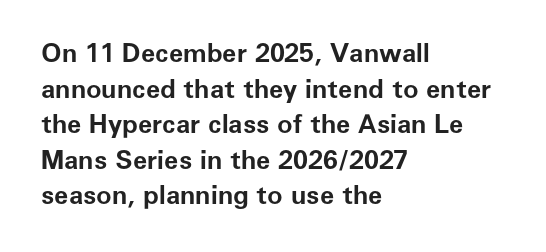
{"italic": "no", "bold": "yes", "underline": "no", "align": "left", "line_spacing": "normal", "line_spacing_ratio": 1.37, "letter_spacing": "normal", "letter_spacing_em": 0.0, "glyph_px": 26}
